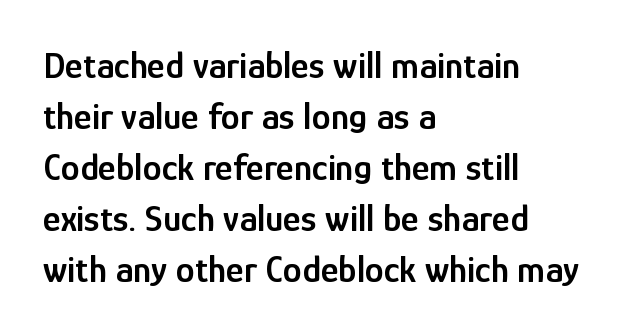
The image shows 38 px semibold, condensed sans-serif type, upright; set left-aligned, normal line spacing (1.34x), normal letter spacing, not underlined; low stroke contrast and a medium x-height.
